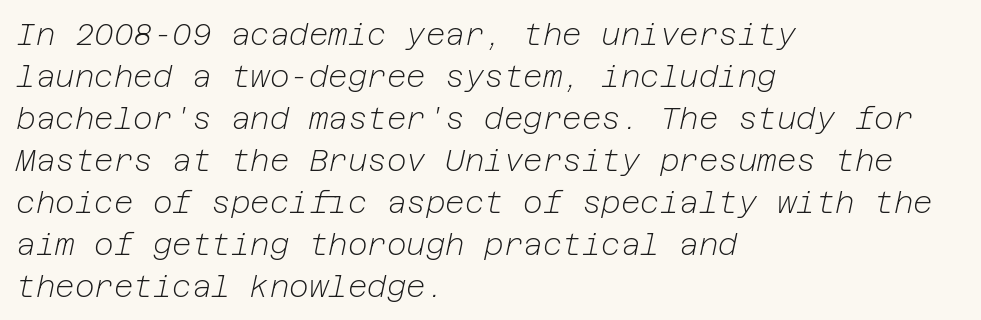
The font sits on the lighter half of the weight spectrum, regular included. The lettering tilts uniformly, giving the passage an italic look. Reading down the block, your eye returns to a fixed left position each line. This sample uses plain, unmodified letter spacing. The passage shown is not underscored anywhere.
